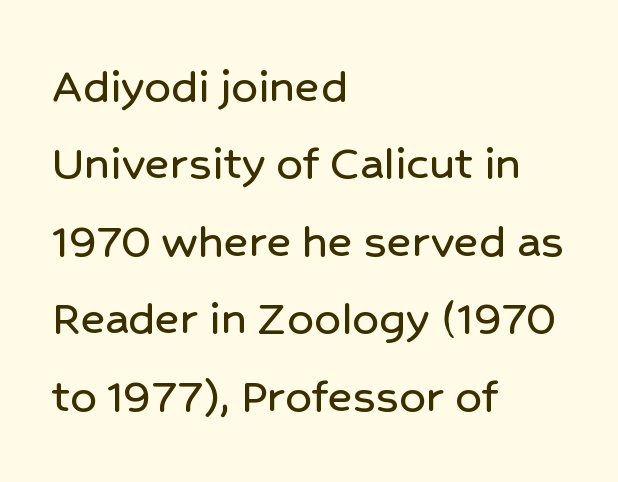
The image shows 52 px sans-serif type, upright; set left-aligned, normal line spacing (1.49x), normal letter spacing, not underlined; low stroke contrast and a medium x-height.
